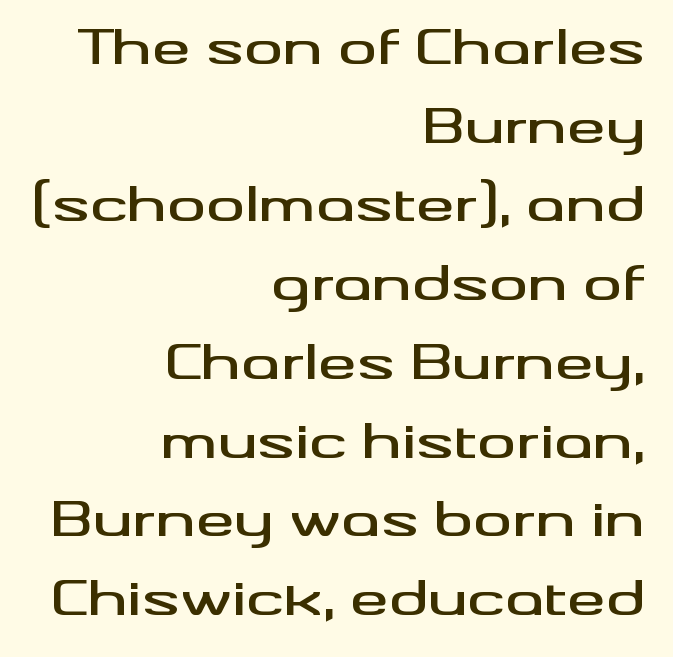
{"serif": "no", "italic": "no", "width": "wide", "stroke_contrast": "medium", "x_height": "small", "monospaced": "no", "underline": "no", "align": "right", "line_spacing": "normal", "line_spacing_ratio": 1.64, "letter_spacing": "normal", "letter_spacing_em": 0.0, "glyph_px": 48}
